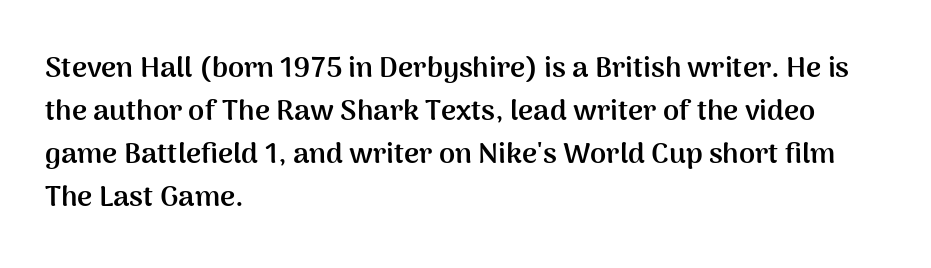
The image shows 29 px semibold sans-serif type, upright; set left-aligned, normal line spacing (1.48x), normal letter spacing, not underlined; medium stroke contrast and a medium x-height.
